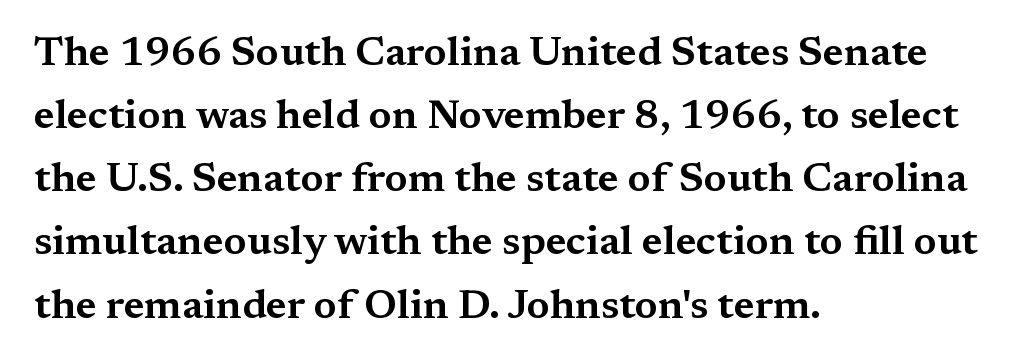
Old-style or modern, the face here clearly has serifs. Alignment: flush left. Underline: absent. The rendering keeps characters at their native spacing.
